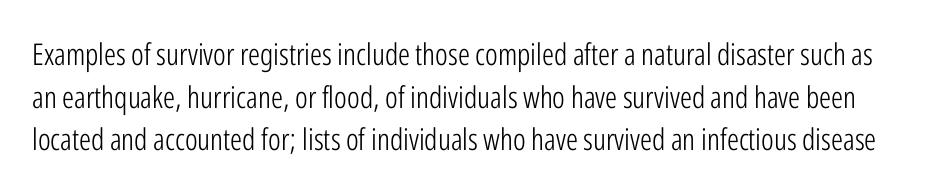
{"serif": "no", "italic": "no", "bold": "no", "weight": "light", "width": "condensed", "stroke_contrast": "low", "x_height": "medium", "monospaced": "no", "underline": "no", "line_spacing": "normal", "line_spacing_ratio": 1.42, "letter_spacing": "normal", "letter_spacing_em": 0.0, "glyph_px": 30}
